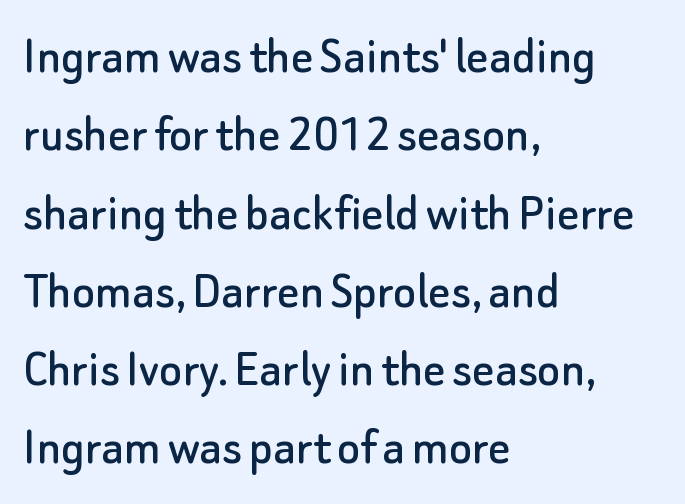
Q: Is the text italic (slanted)? A: No, it is upright.
Q: Is the typeface a serif or a sans-serif typeface? A: Sans-serif.
Q: Is the text underlined? A: No.
Q: How is the paragraph aligned? A: Left-aligned.
Q: Is the spacing between letters normal or unusually wide? A: Normal.
Q: Is the spacing between lines tight, normal or loose? A: Normal.
Q: Width (condensed, normal, or wide)? A: Normal.
Q: Stroke contrast? A: Low.
Q: x-height? A: Small.
Q: Monospaced? A: No.
